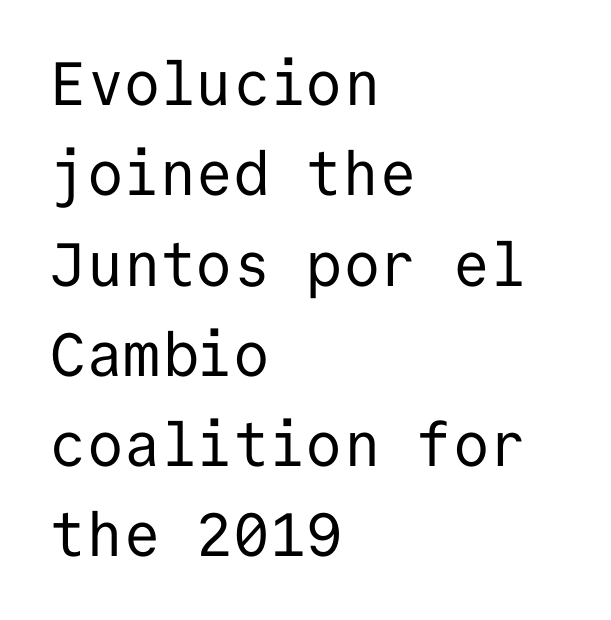
The image shows 61 px regular-weight sans-serif type, upright, monospaced; set left-aligned, normal line spacing (1.48x), normal letter spacing, not underlined; low stroke contrast and a medium x-height.
